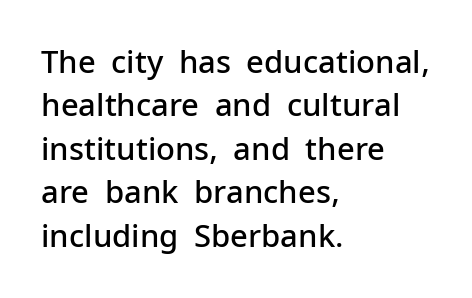
{"serif": "no", "italic": "no", "bold": "semi", "weight": "semibold", "width": "normal", "stroke_contrast": "low", "x_height": "medium", "monospaced": "no", "underline": "no", "align": "left", "line_spacing": "normal", "line_spacing_ratio": 1.4, "letter_spacing": "normal", "letter_spacing_em": 0.0, "glyph_px": 31}
